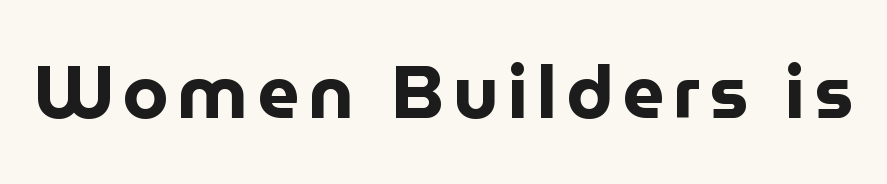
{"serif": "no", "italic": "no", "bold": "yes", "weight": "bold", "width": "normal", "stroke_contrast": "low", "x_height": "medium", "monospaced": "no", "underline": "no", "glyph_px": 74}
